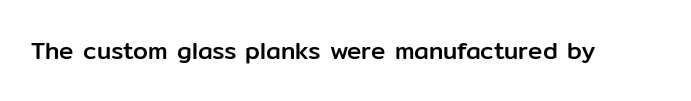
Observe the ordinary spacing: letters are neighbours, not strangers. Underline: absent. Rendered with straight, roman letterforms.
